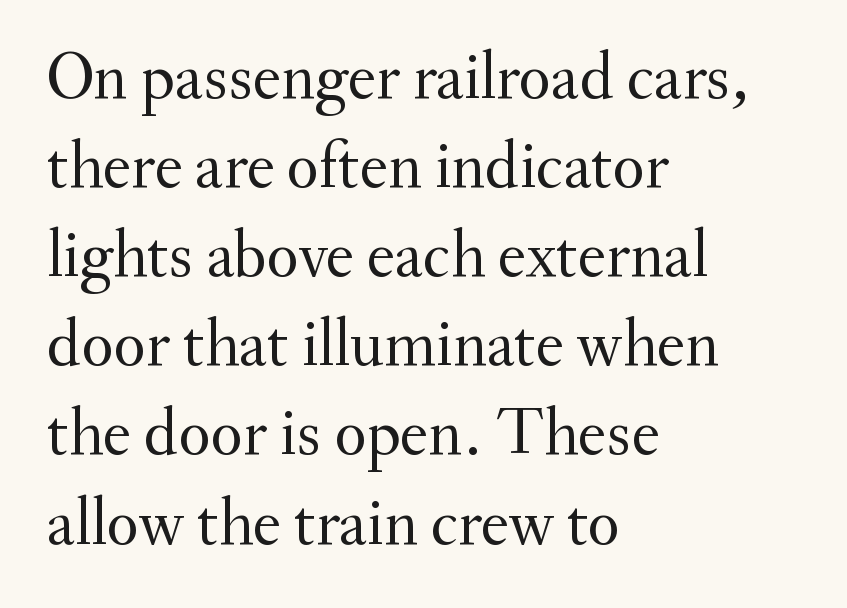
A typesetter would call this zero additional tracking. The passage shown stacks its lines at a standard gap. The letters carry serifs — small finishing strokes at the ends of their stems. Typeset ragged right — the left edge is the straight one.
